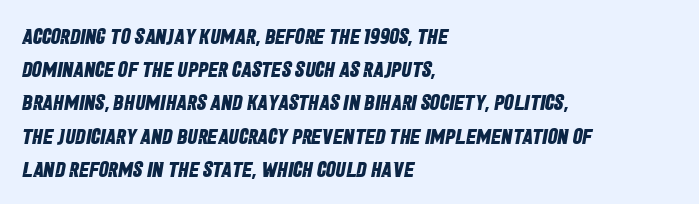
The image shows 22 px bold type; set left-aligned, normal line spacing (1.51x), normal letter spacing, not underlined.
